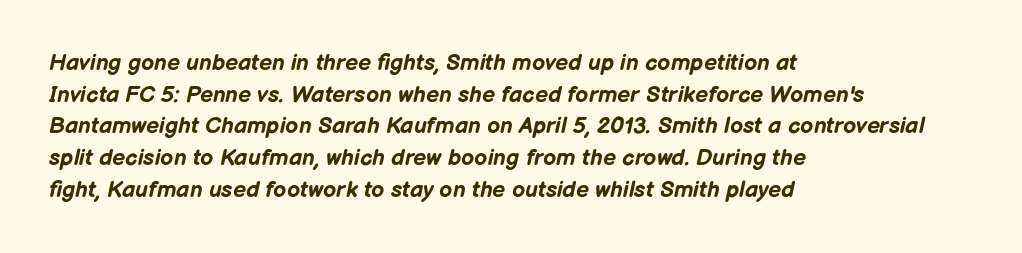
The image shows 23 px bold type, italic (leaning right); set left-aligned, normal line spacing (1.38x), normal letter spacing, not underlined.
